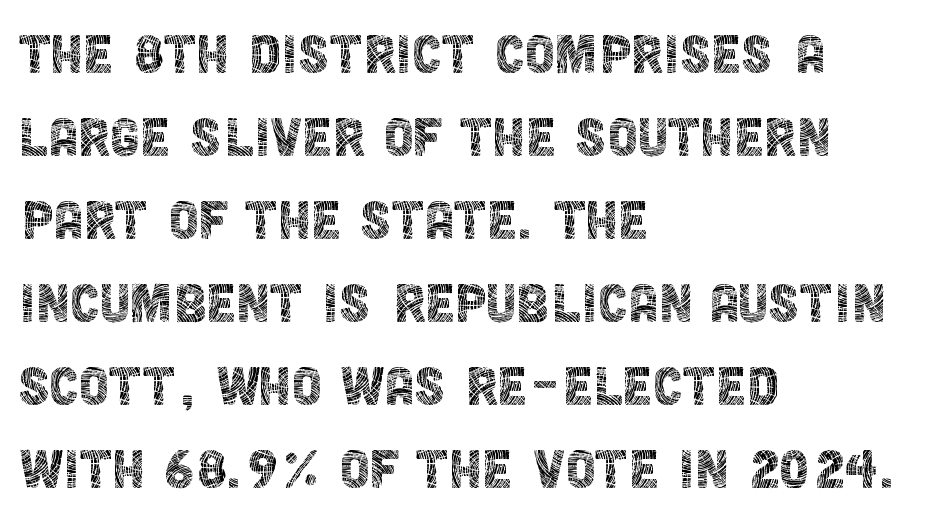
Stroke mass is kept to a normal reading level or below. Honestly, there is no underline to notice here at all. Nothing sits at the stroke ends, so this counts as sans-serif. This sample uses plain, unmodified letter spacing. Posture: vertical.
